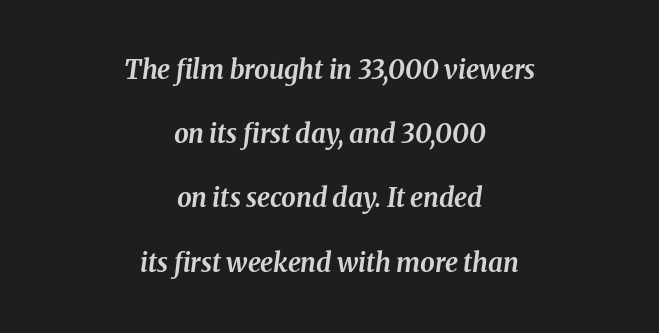
The image shows 26 px bold type, italic (leaning right); set centered, loose line spacing (2.47x), normal letter spacing, not underlined.
